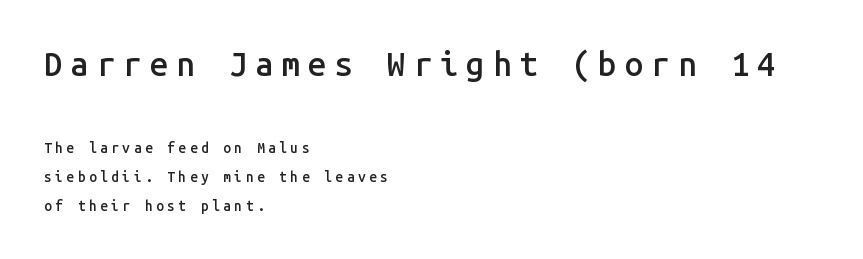
You can tell it's not italic because the verticals are truly vertical. Caption: upper text group enlarged, lower text group reduced. This sample uses a sans-serif face. Compared with typical body copy, the letter spacing here is much looser. Monospaced: the letters line up in strict vertical columns. Rows of type keep a wide berth in the vertical direction.
